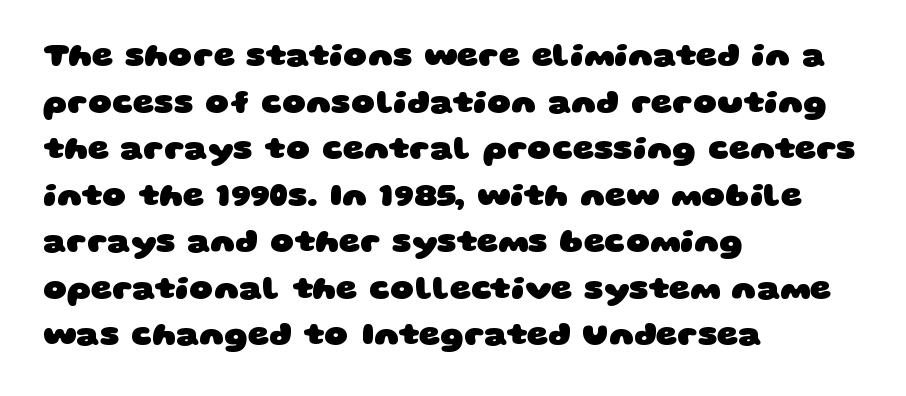
The type family on display is of the sans-serif kind. Think of a printed novel: that variable character pitch is what you see here. The letters sit at their default tracking, neither squeezed nor spread. Interline gaps are of average width in this sample. Typographic density is high because the face is bold. Each line starts at the same left margin while the right side varies.
